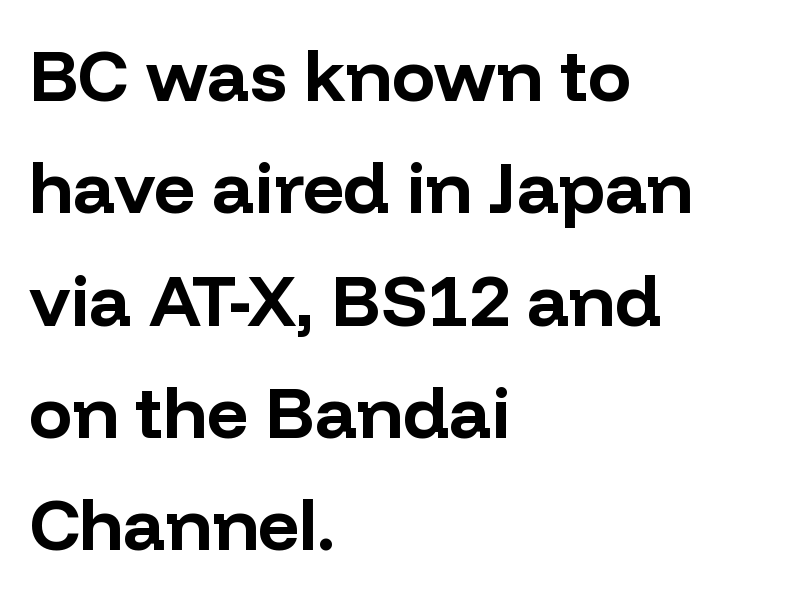
{"serif": "no", "italic": "no", "bold": "yes", "weight": "bold", "width": "normal", "stroke_contrast": "low", "x_height": "medium", "monospaced": "no", "underline": "no", "align": "left", "line_spacing": "normal", "line_spacing_ratio": 1.56, "letter_spacing": "normal", "letter_spacing_em": 0.0, "glyph_px": 72}
